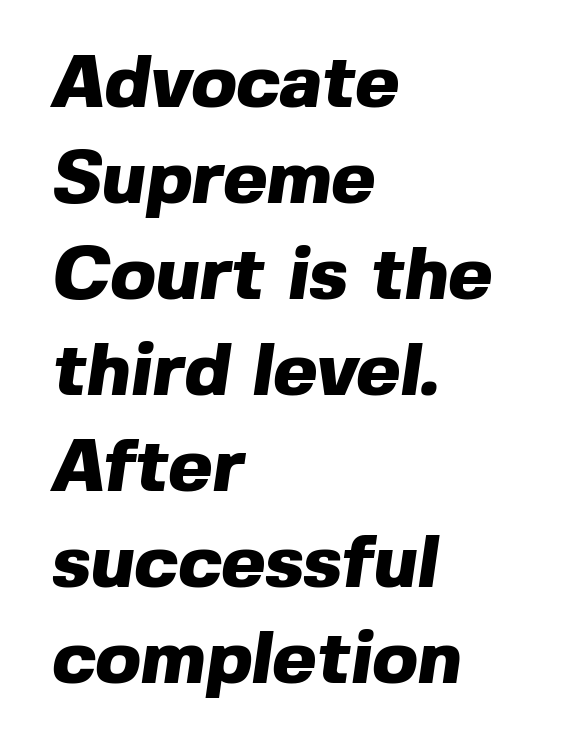
Does the weight exceed regular? Yes, all the way to bold. Which margin do the lines hug? The left one — the right edge is uneven. Looks like regular typesetting: each glyph gets only the width it needs. Check the space under the baseline: it is left empty.
